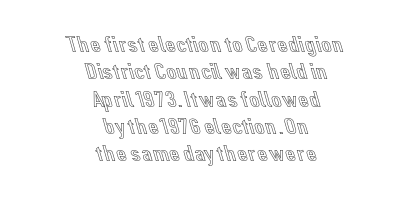
Glyph-to-glyph distance matches everyday printed text. No word sits above an underline. Layout note: lines centered.
